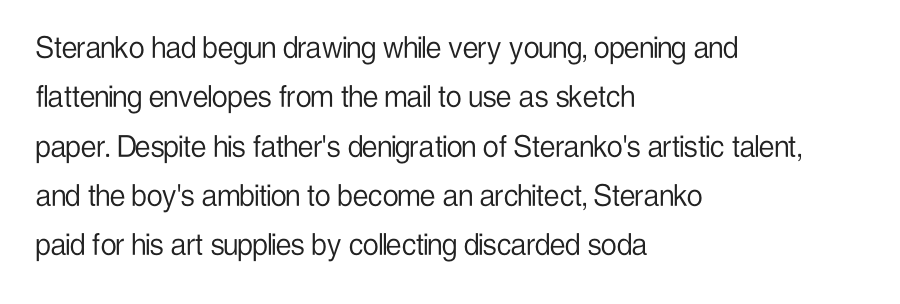
{"serif": "no", "italic": "no", "bold": "no", "weight": "light", "width": "condensed", "stroke_contrast": "low", "x_height": "medium", "monospaced": "no", "underline": "no", "align": "left", "line_spacing": "normal", "line_spacing_ratio": 1.41, "letter_spacing": "normal", "letter_spacing_em": 0.0, "glyph_px": 35}
